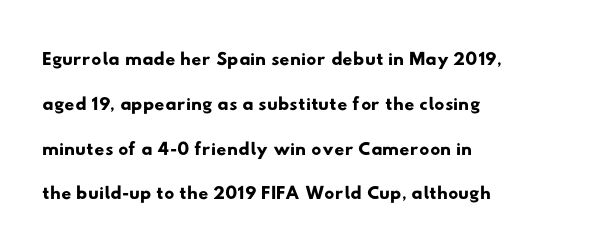
Q: Is the typeface a serif or a sans-serif typeface? A: Sans-serif.
Q: Is the text underlined? A: No.
Q: How is the paragraph aligned? A: Left-aligned.
Q: Is the spacing between letters normal or unusually wide? A: Normal.
Q: Is the spacing between lines tight, normal or loose? A: Normal.
Q: Width (condensed, normal, or wide)? A: Wide.
Q: Stroke contrast? A: Low.
Q: x-height? A: Small.
Q: Monospaced? A: No.
